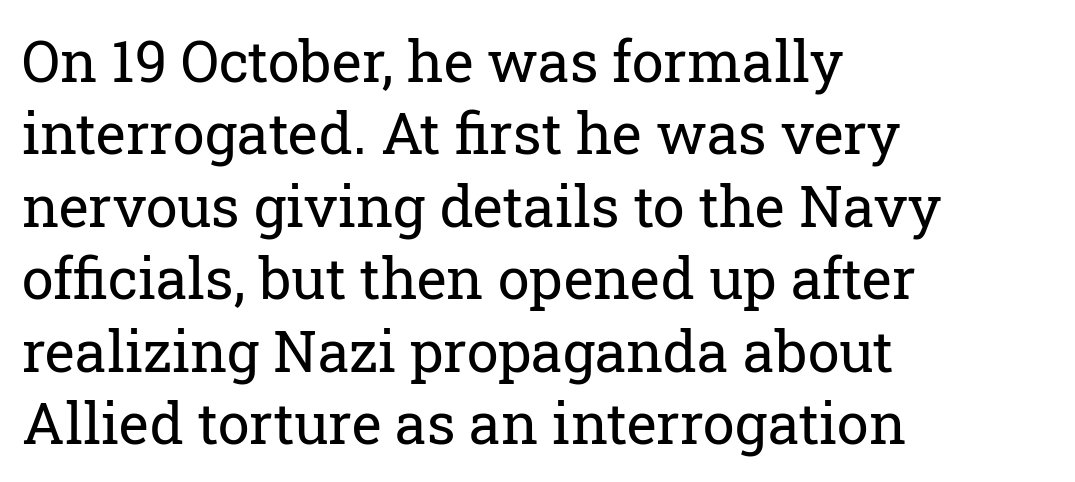
The image shows 57 px regular-weight serif type, upright; set left-aligned, normal line spacing (1.27x), normal letter spacing, not underlined; low stroke contrast and a medium x-height.
